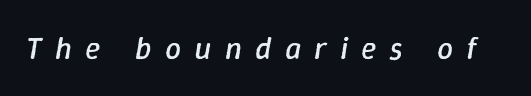
{"italic": "yes", "lean": "right", "slant_degrees": 9, "bold": "no", "weight": "regular", "width": "normal", "stroke_contrast": "low", "x_height": "medium", "monospaced": "no", "underline": "no", "letter_spacing": "wide", "letter_spacing_em": 0.41, "glyph_px": 32}
